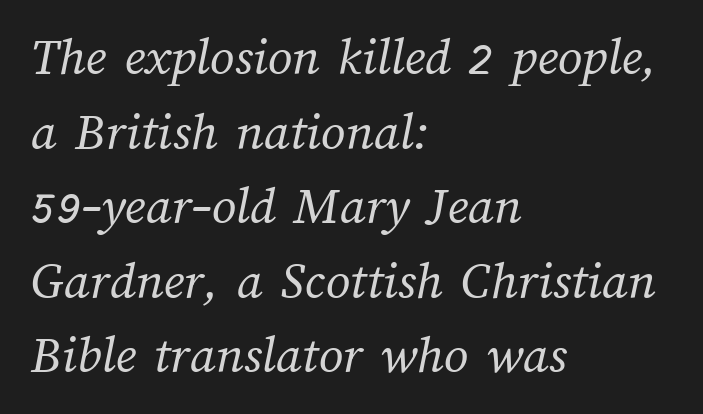
{"bold": "no", "weight": "regular", "width": "normal", "stroke_contrast": "medium", "x_height": "medium", "monospaced": "no", "underline": "no", "align": "left", "line_spacing": "normal", "line_spacing_ratio": 1.38, "letter_spacing": "normal", "letter_spacing_em": 0.0, "glyph_px": 54}
